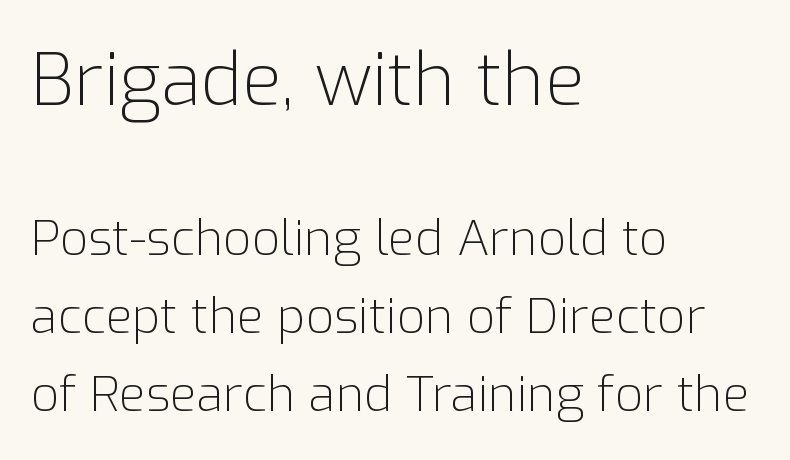
{"serif": "no", "italic": "no", "bold": "no", "weight": "light", "width": "normal", "stroke_contrast": "low", "x_height": "medium", "monospaced": "no", "underline": "no", "align": "left", "line_spacing": "normal", "line_spacing_ratio": 1.59, "letter_spacing": "normal", "letter_spacing_em": 0.0, "larger_block": "first", "size_ratio": 1.49, "glyph_px": 73}
